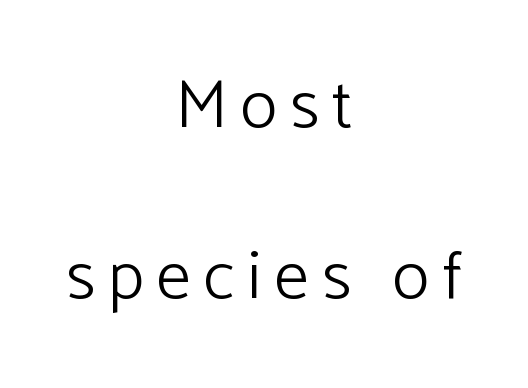
Horizontally, the lines are justified to the midpoint only. Note: no serifs on the glyphs. These lines are rendered in a variable-pitch font. Weight: regular or lighter. What's the leading like? Stretched, with rows far apart.
